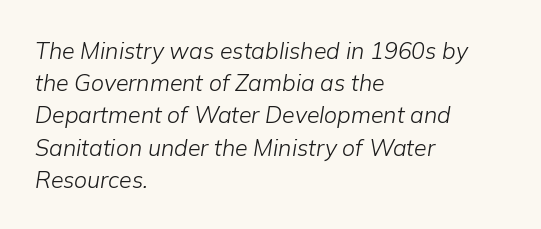
Q: Is the text bold? A: No.
Q: Is the text italic (slanted)? A: Yes, it leans right by about 9 degrees.
Q: Is the text underlined? A: No.
Q: How is the paragraph aligned? A: Left-aligned.
Q: Is the spacing between letters normal or unusually wide? A: Normal.
Q: Is the spacing between lines tight, normal or loose? A: Normal.
